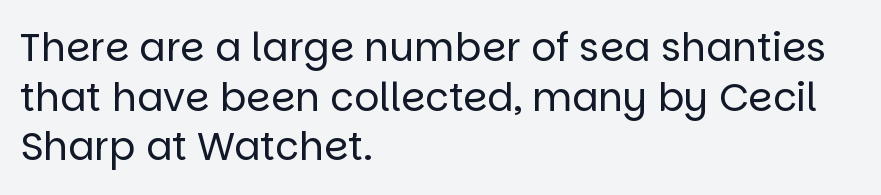
Q: Is the text bold? A: No.
Q: Is the text italic (slanted)? A: No, it is upright.
Q: Is the typeface a serif or a sans-serif typeface? A: Sans-serif.
Q: Is the text underlined? A: No.
Q: How is the paragraph aligned? A: Left-aligned.
Q: Is the spacing between letters normal or unusually wide? A: Normal.
Q: Is the spacing between lines tight, normal or loose? A: Normal.
Q: Width (condensed, normal, or wide)? A: Normal.
Q: Stroke contrast? A: Low.
Q: x-height? A: Large.
Q: Monospaced? A: No.
